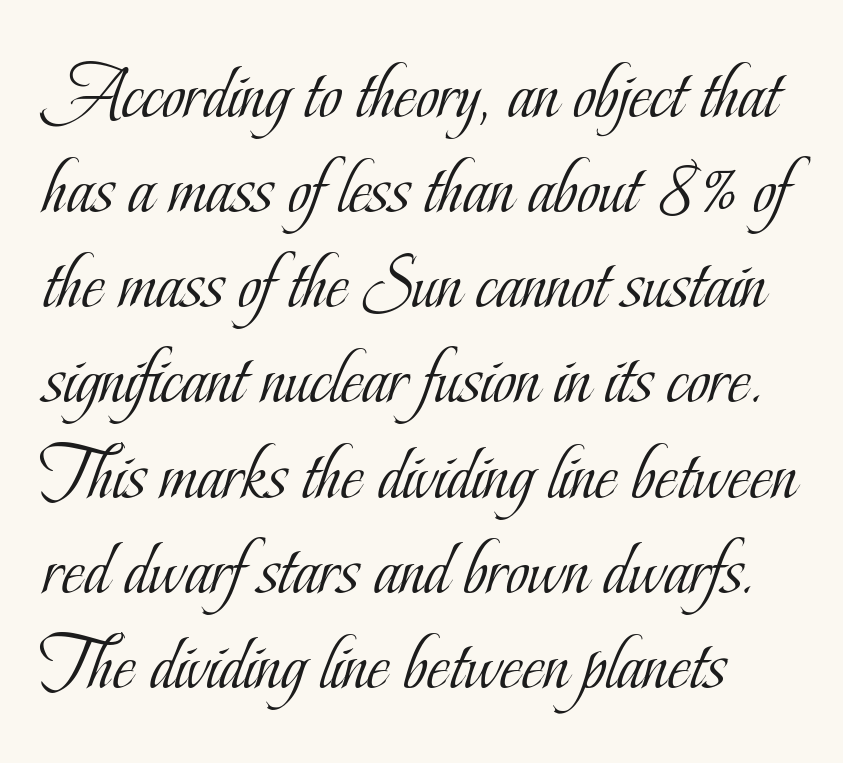
Weight: in the light-to-regular range. The letters advance in unequal steps, a hallmark of proportional type. Anything drawn beneath the words? Only blank space. The glyphs in this specimen are seriffed. The rendering keeps characters at their native spacing.
